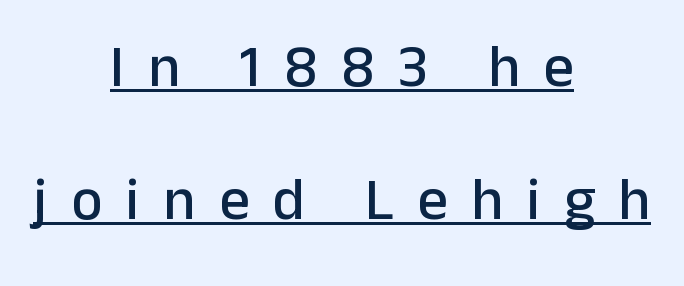
Q: Is the text italic (slanted)? A: No, it is upright.
Q: Is the typeface a serif or a sans-serif typeface? A: Sans-serif.
Q: Is the text underlined? A: Yes.
Q: How is the paragraph aligned? A: Centered.
Q: Is the spacing between letters normal or unusually wide? A: Unusually wide.
Q: Is the spacing between lines tight, normal or loose? A: Loose.
Q: Width (condensed, normal, or wide)? A: Normal.
Q: Stroke contrast? A: Low.
Q: x-height? A: Medium.
Q: Monospaced? A: No.
